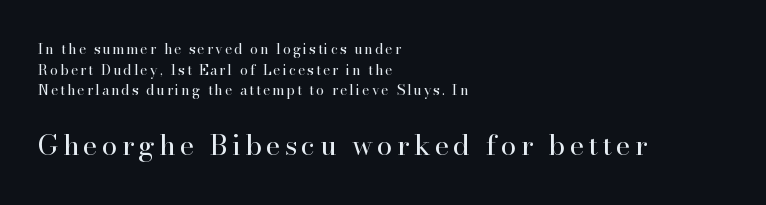
Q: Is the text bold? A: No.
Q: Is the text italic (slanted)? A: No, it is upright.
Q: Is the typeface a serif or a sans-serif typeface? A: Serif.
Q: Is the text underlined? A: No.
Q: How is the paragraph aligned? A: Left-aligned.
Q: Is the spacing between lines tight, normal or loose? A: Normal.
Q: Which block of text is set in a larger size, the first (top) or the second (bottom)? A: The second (bottom) one.
Q: Width (condensed, normal, or wide)? A: Normal.
Q: Stroke contrast? A: High.
Q: x-height? A: Small.
Q: Monospaced? A: No.
